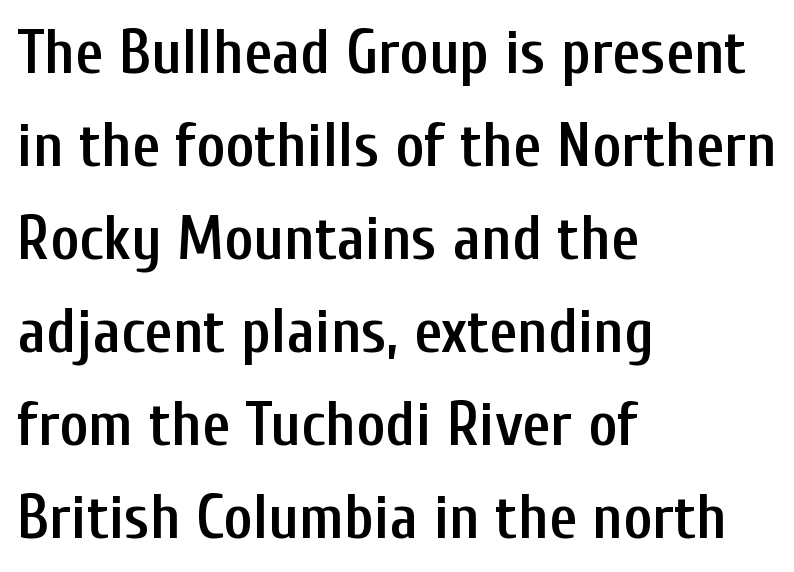
Q: Is the text bold? A: Semi-bold.
Q: Is the text italic (slanted)? A: No, it is upright.
Q: Is the typeface a serif or a sans-serif typeface? A: Sans-serif.
Q: Is the text underlined? A: No.
Q: How is the paragraph aligned? A: Left-aligned.
Q: Is the spacing between letters normal or unusually wide? A: Normal.
Q: Is the spacing between lines tight, normal or loose? A: Normal.
Q: Width (condensed, normal, or wide)? A: Condensed.
Q: Stroke contrast? A: Low.
Q: x-height? A: Medium.
Q: Monospaced? A: No.
